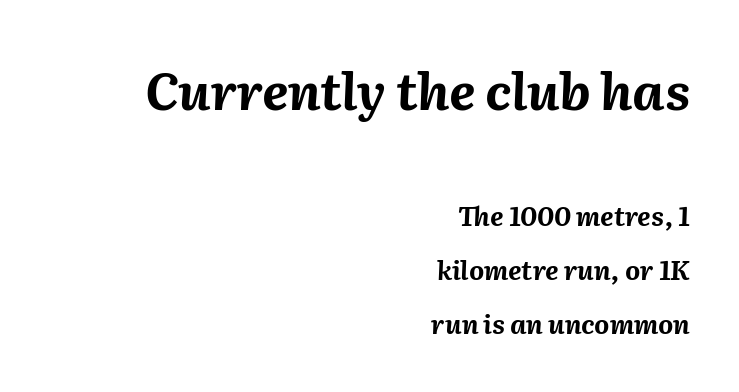
The image shows 51 px bold type, italic (leaning right); set right-aligned, loose line spacing (2.07x), normal letter spacing, not underlined; the first (top) block is 1.96x larger; medium stroke contrast and a medium x-height.
